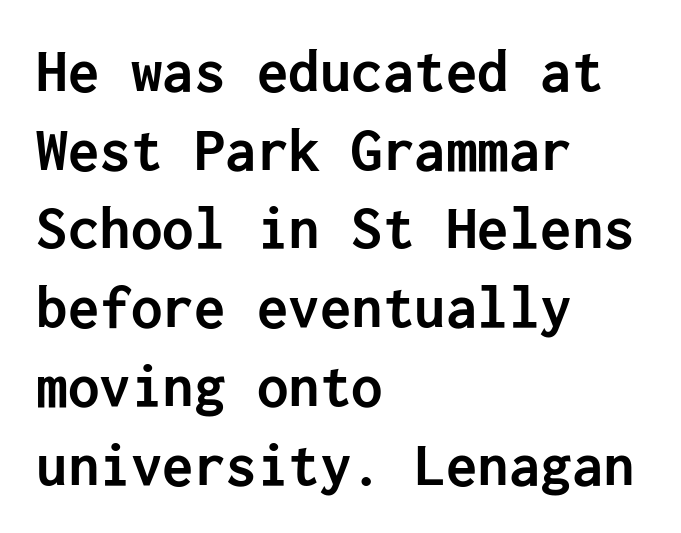
Q: Is the text bold? A: Yes.
Q: Is the text italic (slanted)? A: No, it is upright.
Q: Is the typeface a serif or a sans-serif typeface? A: Sans-serif.
Q: Is the text underlined? A: No.
Q: How is the paragraph aligned? A: Left-aligned.
Q: Is the spacing between letters normal or unusually wide? A: Normal.
Q: Is the spacing between lines tight, normal or loose? A: Normal.
Q: Width (condensed, normal, or wide)? A: Normal.
Q: Stroke contrast? A: Low.
Q: x-height? A: Medium.
